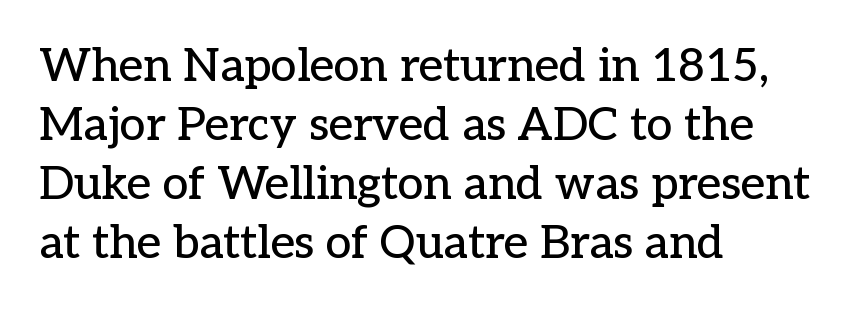
The image shows 46 px serif type, upright; set left-aligned, normal line spacing (1.28x), normal letter spacing, not underlined; low stroke contrast and a medium x-height.
